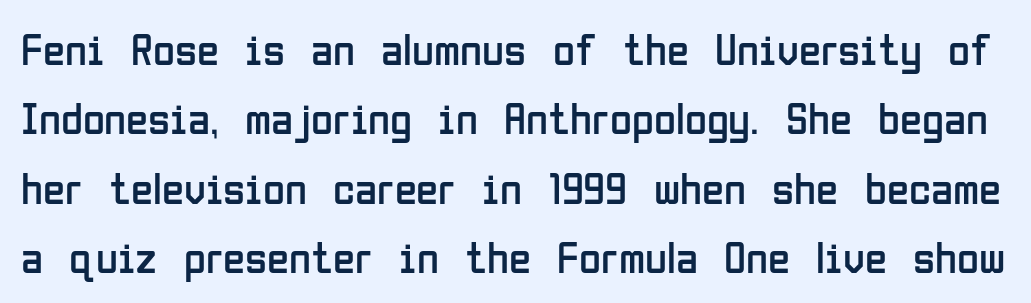
Nothing heavy about these letters — not bold at all. These lines were composed using upright roman letters. Baseline-to-baseline distance is the conventional proportion of letter height. Clear beneath every line of the passage. What kind of face is this? One without serifs — a sans. Looks like regular typesetting: each glyph gets only the width it needs.
